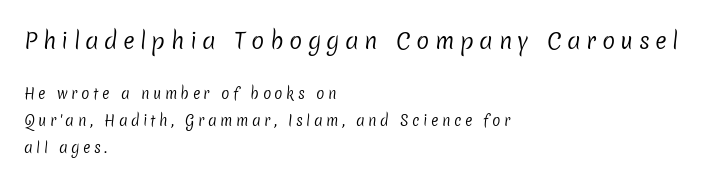
Horizontally, the lines are justified to the leading edge only. This layout puts the oversized block above and the modest block below. What's the leading like? Stretched, with rows far apart. Counters stay open thanks to moderate or lighter strokes. Quick note: underline off.
